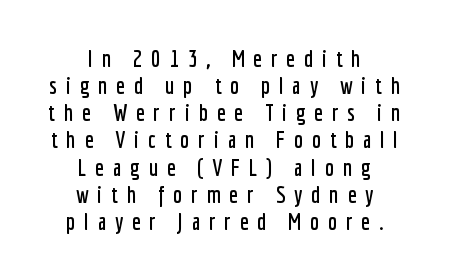
{"italic": "no", "underline": "no", "align": "center", "line_spacing_ratio": 1.18, "letter_spacing": "wide", "letter_spacing_em": 0.38, "glyph_px": 23}
